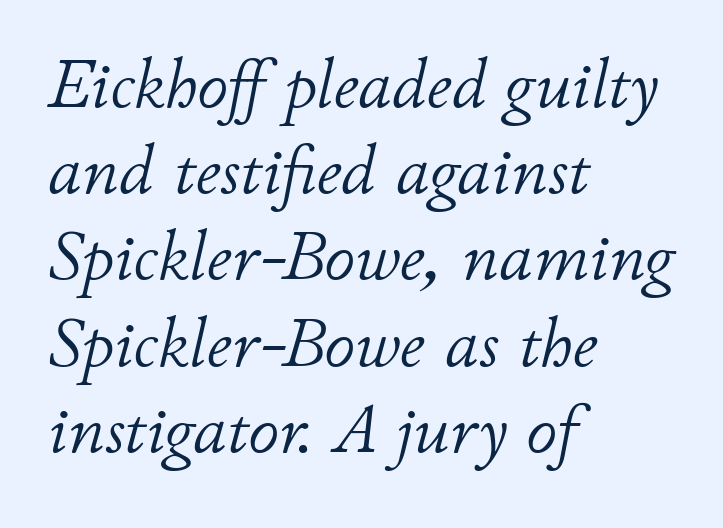
{"italic": "yes", "lean": "right", "slant_degrees": 11, "bold": "no", "weight": "light", "width": "normal", "stroke_contrast": "low", "x_height": "small", "monospaced": "no", "underline": "no", "align": "left", "line_spacing": "normal", "line_spacing_ratio": 1.25, "letter_spacing": "normal", "letter_spacing_em": 0.0, "glyph_px": 69}
